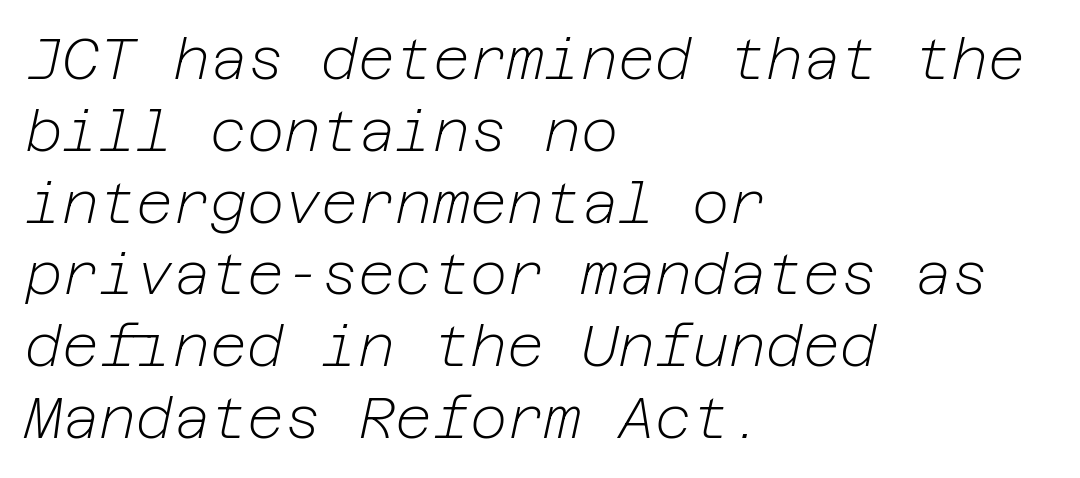
The rendering keeps characters at their native spacing. Unmarked baselines from the first word to the last. No heavy texture on the line: the type isn't bold. Slant detected: the letters are inclined. The lines sit at an ordinary, default distance from one another. The typesetter chose a ragged-right arrangement here.
